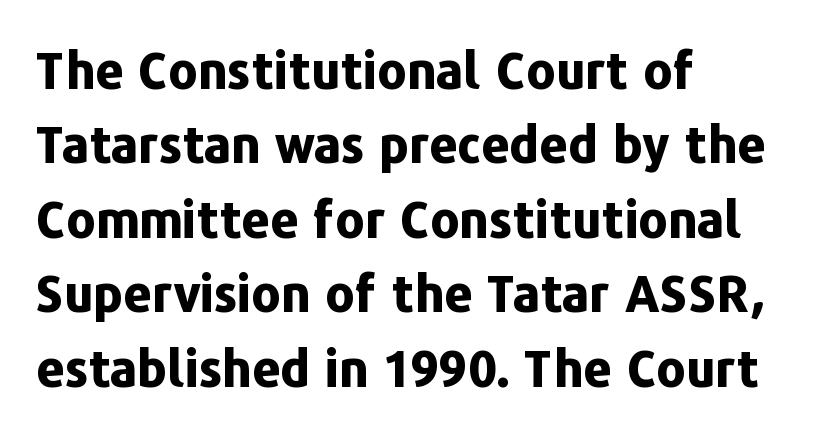
{"serif": "no", "italic": "no", "bold": "yes", "weight": "bold", "width": "normal", "stroke_contrast": "low", "x_height": "medium", "monospaced": "no", "underline": "no", "align": "left", "line_spacing": "normal", "line_spacing_ratio": 1.49, "letter_spacing": "normal", "letter_spacing_em": 0.0, "glyph_px": 50}
